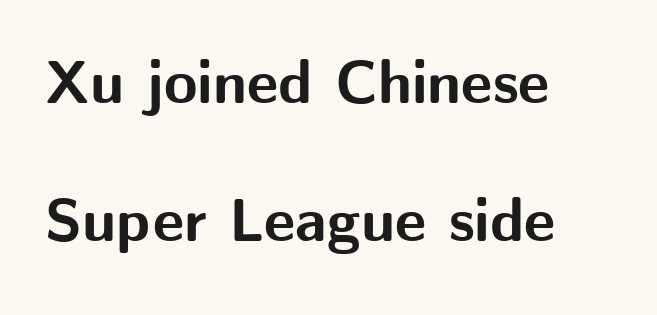
The image shows 61 px bold sans-serif type, upright; set left-aligned, loose line spacing (2.26x), normal letter spacing, not underlined; medium stroke contrast and a medium x-height.
